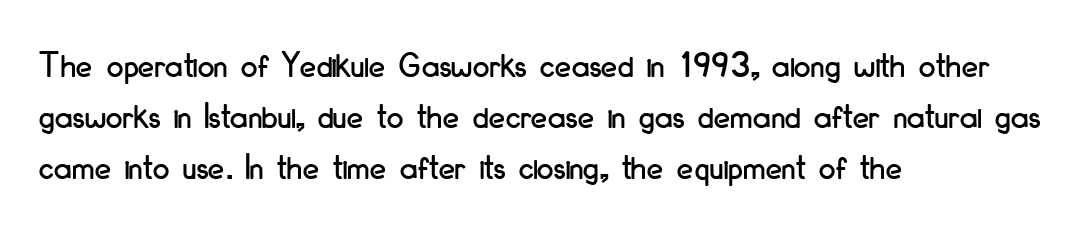
The line-height multiplier appears to be the usual default. Letter spacing: default. This rendering features lettering with no underline. Which margin do the lines hug? The left one — the right edge is uneven. This sample has the flowing, uneven cadence of proportional lettering.
